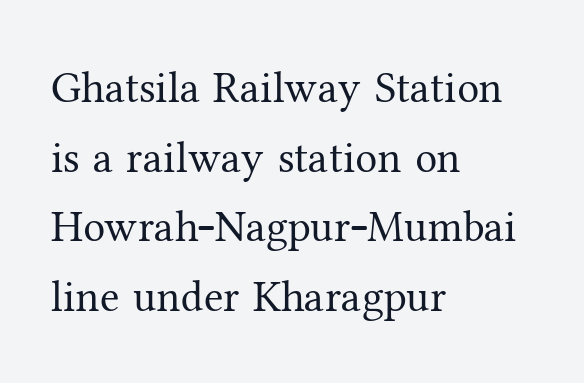
Q: Is the text bold? A: No.
Q: Is the text italic (slanted)? A: No, it is upright.
Q: Is the typeface a serif or a sans-serif typeface? A: Serif.
Q: Is the text underlined? A: No.
Q: How is the paragraph aligned? A: Left-aligned.
Q: Is the spacing between letters normal or unusually wide? A: Normal.
Q: Is the spacing between lines tight, normal or loose? A: Normal.
Q: Width (condensed, normal, or wide)? A: Normal.
Q: Stroke contrast? A: Medium.
Q: x-height? A: Medium.
Q: Monospaced? A: No.
